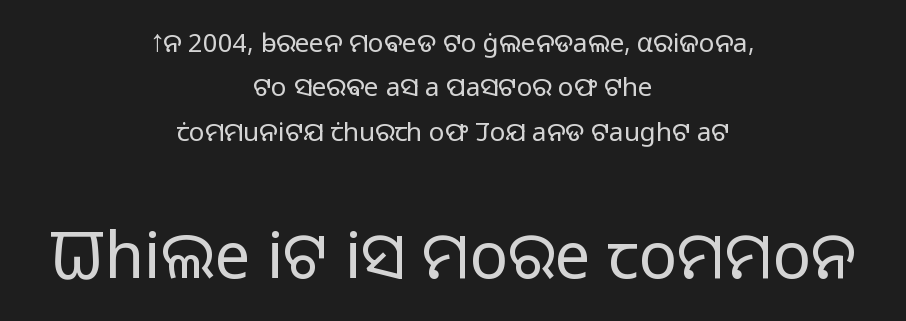
{"serif": "no", "italic": "no", "bold": "no", "weight": "light", "width": "normal", "stroke_contrast": "low", "x_height": "medium", "monospaced": "no", "underline": "no", "align": "center", "line_spacing_ratio": 1.71, "letter_spacing": "normal", "letter_spacing_em": 0.0, "larger_block": "second", "size_ratio": 2.46, "glyph_px": 64}
